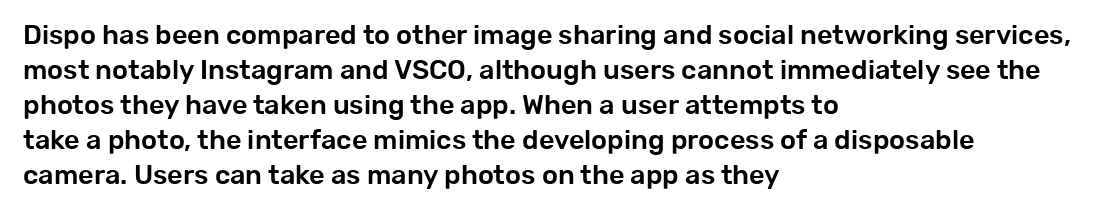
Q: Is the text italic (slanted)? A: No, it is upright.
Q: Is the text underlined? A: No.
Q: How is the paragraph aligned? A: Left-aligned.
Q: Is the spacing between letters normal or unusually wide? A: Normal.
Q: Is the spacing between lines tight, normal or loose? A: Normal.
